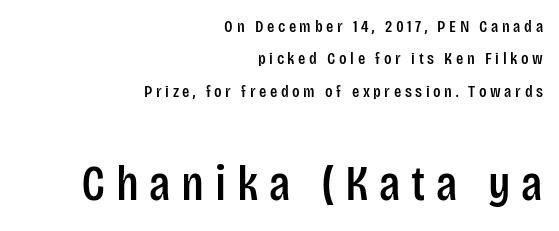
The designer gave the closing block more size than the opening block. Which margin do the lines hug? The right one — the left edge is uneven. Observe the absence of serifs on each vertical stroke in this sample. A typesetter would call this leading open, well beyond the default. Proportional: the letters do not fall into vertical columns. The tracking jumps out immediately: characters are airy and widely separated.
